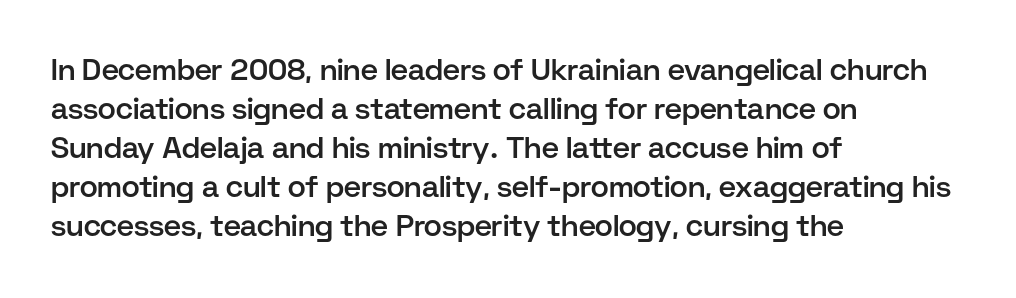
Q: Is the text bold? A: Semi-bold.
Q: Is the text italic (slanted)? A: No, it is upright.
Q: Is the typeface a serif or a sans-serif typeface? A: Sans-serif.
Q: Is the text underlined? A: No.
Q: How is the paragraph aligned? A: Left-aligned.
Q: Is the spacing between letters normal or unusually wide? A: Normal.
Q: Is the spacing between lines tight, normal or loose? A: Normal.
Q: Width (condensed, normal, or wide)? A: Normal.
Q: Stroke contrast? A: Low.
Q: x-height? A: Medium.
Q: Monospaced? A: No.
